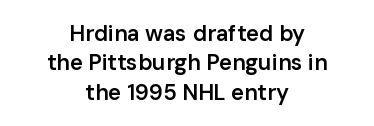
The rendering positions every line midway between the sides. The baseline area is clear. If you drew a line through each stem, it would be perfectly vertical. Notice how descenders clear the ascenders below comfortably — that's standard leading.
